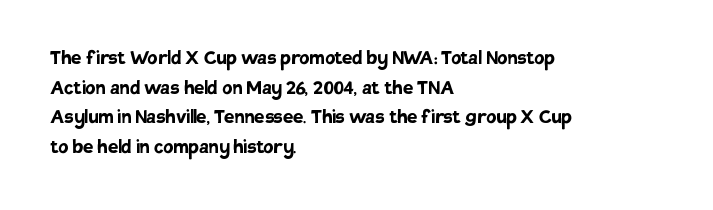
Q: Is the text bold? A: Yes.
Q: Is the text italic (slanted)? A: No, it is upright.
Q: Is the text underlined? A: No.
Q: How is the paragraph aligned? A: Left-aligned.
Q: Is the spacing between letters normal or unusually wide? A: Normal.
Q: Is the spacing between lines tight, normal or loose? A: Normal.
